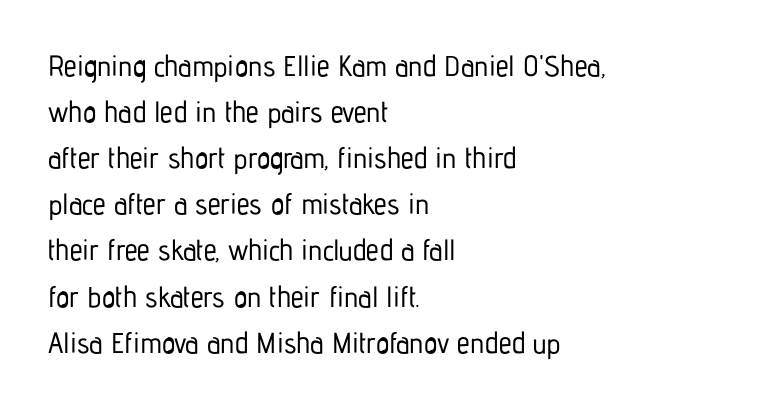
{"serif": "no", "italic": "no", "width": "condensed", "stroke_contrast": "low", "x_height": "medium", "monospaced": "no", "underline": "no", "align": "left", "line_spacing": "normal", "line_spacing_ratio": 1.59, "letter_spacing": "normal", "letter_spacing_em": 0.0, "glyph_px": 29}
